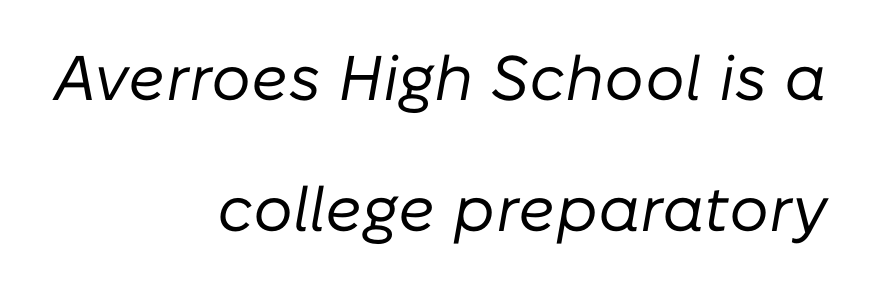
{"italic": "yes", "lean": "right", "slant_degrees": 10, "bold": "no", "weight": "regular", "width": "normal", "stroke_contrast": "low", "x_height": "medium", "monospaced": "no", "underline": "no", "align": "right", "line_spacing": "loose", "line_spacing_ratio": 2.08, "letter_spacing": "normal", "letter_spacing_em": 0.0, "glyph_px": 63}
